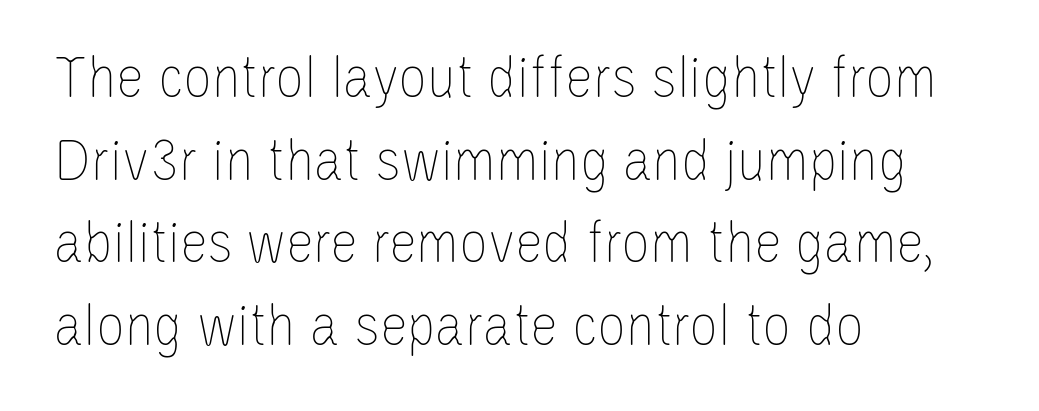
The image shows 63 px thin, condensed type, upright; set left-aligned, normal line spacing (1.31x), normal letter spacing, not underlined; low stroke contrast and a large x-height.
